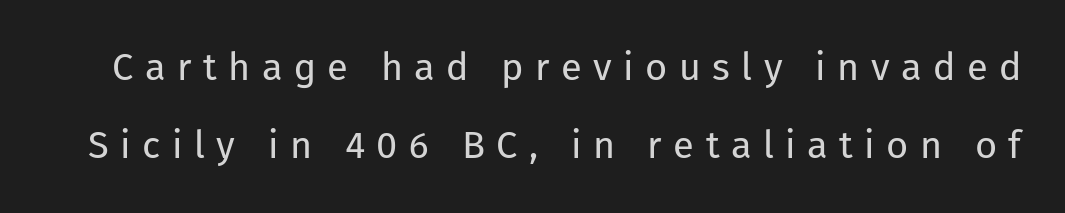
{"serif": "no", "italic": "no", "bold": "no", "weight": "regular", "width": "normal", "stroke_contrast": "low", "x_height": "medium", "monospaced": "no", "underline": "no", "line_spacing": "loose", "line_spacing_ratio": 2.05, "letter_spacing": "wide", "letter_spacing_em": 0.3, "glyph_px": 38}
